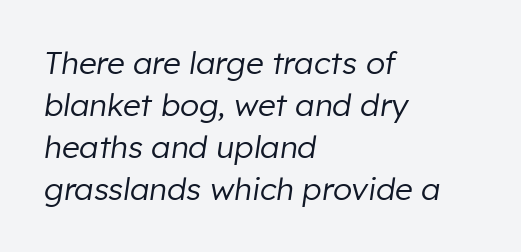
This sample uses plain, unmodified letter spacing. One-word summary of the alignment: left. Summary of vertical rhythm: regular, with standard interline spacing. Glance below the letters and you will spot only blank space. An italicized treatment has been applied to the whole sample.
